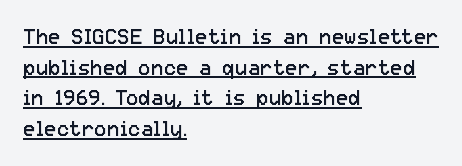
The image shows 21 px text type, upright; set left-aligned, normal line spacing (1.46x), normal letter spacing, underlined.
